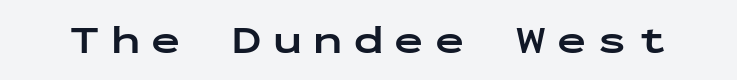
Q: Is the text bold? A: Yes.
Q: Is the text italic (slanted)? A: No, it is upright.
Q: Is the typeface a serif or a sans-serif typeface? A: Sans-serif.
Q: Is the text underlined? A: No.
Q: Is the spacing between letters normal or unusually wide? A: Unusually wide.
Q: Width (condensed, normal, or wide)? A: Wide.
Q: Stroke contrast? A: Low.
Q: x-height? A: Medium.
Q: Monospaced? A: Yes.
